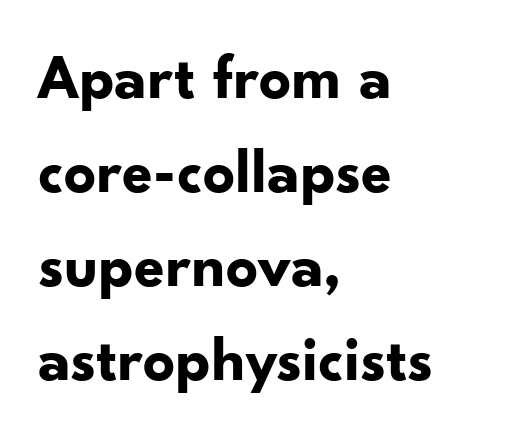
The image shows 63 px bold sans-serif type, upright; set left-aligned, normal line spacing (1.49x), normal letter spacing, not underlined; low stroke contrast and a small x-height.
